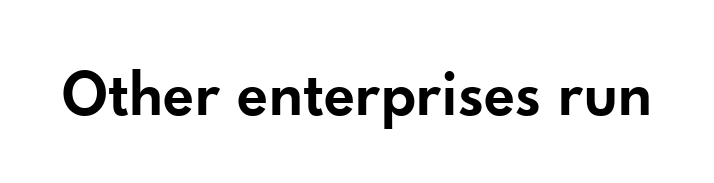
Q: Is the text bold? A: Semi-bold.
Q: Is the text italic (slanted)? A: No, it is upright.
Q: Is the typeface a serif or a sans-serif typeface? A: Sans-serif.
Q: Is the text underlined? A: No.
Q: Is the spacing between letters normal or unusually wide? A: Normal.
Q: Width (condensed, normal, or wide)? A: Normal.
Q: Stroke contrast? A: Low.
Q: x-height? A: Small.
Q: Monospaced? A: No.
